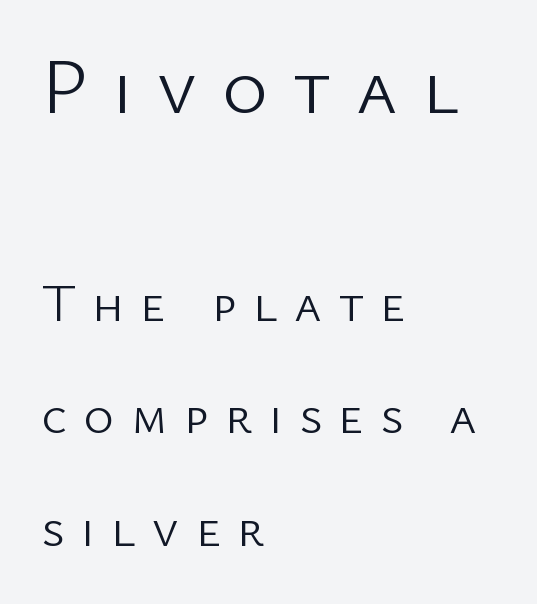
The font is comparable to plain body text, perhaps lighter. A classic flush-left, rag-right setting is used for this passage. Spacing verdict: proportional, widths tailored to each character. Regarding serifs, this sample does without them.
